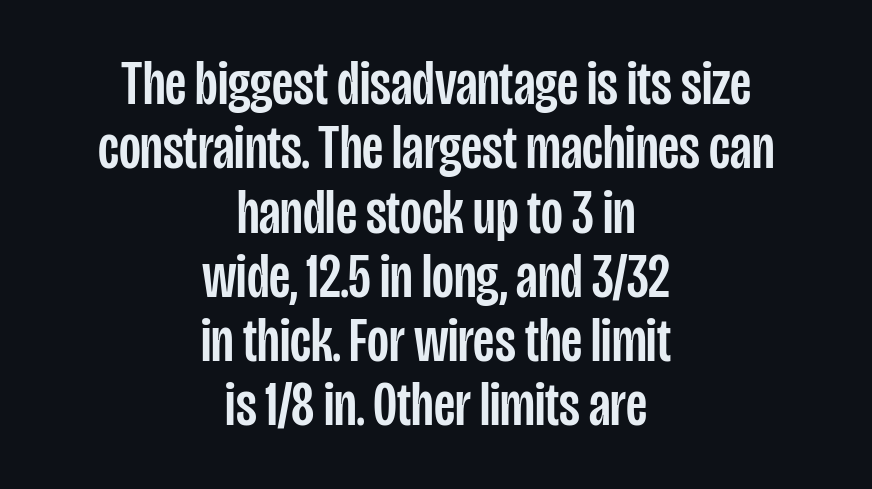
Q: Is the text italic (slanted)? A: No, it is upright.
Q: Is the typeface a serif or a sans-serif typeface? A: Sans-serif.
Q: Is the text underlined? A: No.
Q: How is the paragraph aligned? A: Centered.
Q: Is the spacing between letters normal or unusually wide? A: Normal.
Q: Is the spacing between lines tight, normal or loose? A: Tight.
Q: Width (condensed, normal, or wide)? A: Condensed.
Q: Stroke contrast? A: Low.
Q: x-height? A: Large.
Q: Monospaced? A: No.
